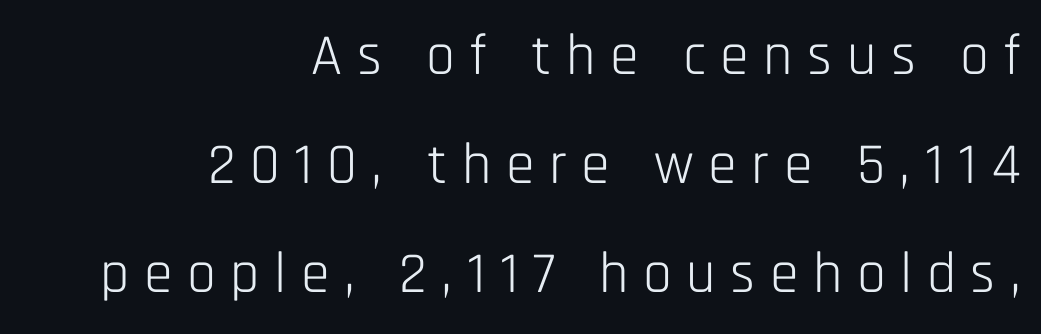
The image shows 58 px light, condensed sans-serif type, upright; set right-aligned, line spacing 1.88x, unusually wide letter spacing (+0.25 em), not underlined; low stroke contrast and a large x-height.
